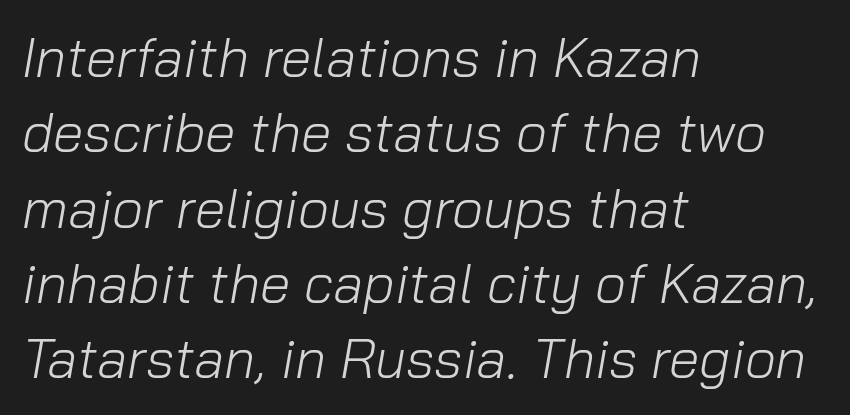
The passage shown is not underscored anywhere. The ragged edge is on the right, which tells us the setting is flush left. These lines are rendered in a variable-pitch font. Interline gaps are of average width in this sample. This rendering leaves character spacing at its baseline value. Stems and bowls with no extra thickness — not bold.
